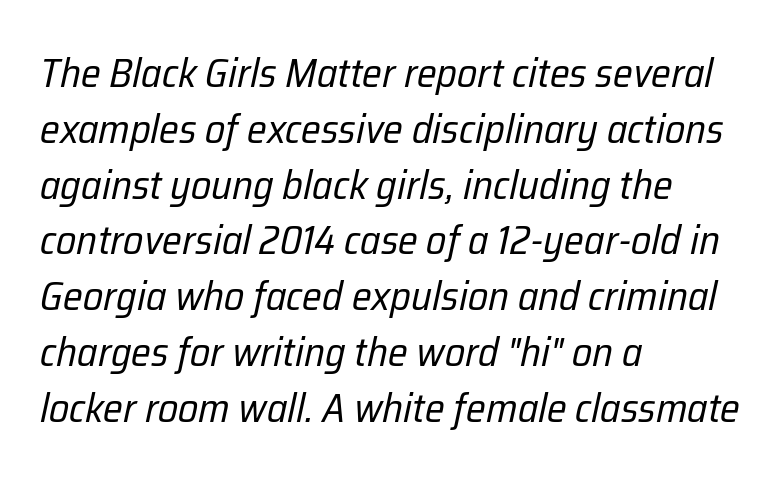
The image shows 41 px regular-weight, condensed type, italic (leaning right); set left-aligned, normal line spacing (1.36x), normal letter spacing, not underlined; low stroke contrast and a medium x-height.
